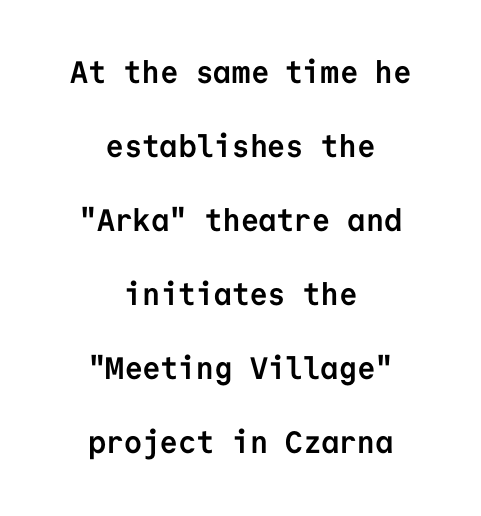
Q: Is the text bold? A: Yes.
Q: Is the text italic (slanted)? A: No, it is upright.
Q: Is the typeface a serif or a sans-serif typeface? A: Sans-serif.
Q: Is the text underlined? A: No.
Q: How is the paragraph aligned? A: Centered.
Q: Is the spacing between letters normal or unusually wide? A: Normal.
Q: Is the spacing between lines tight, normal or loose? A: Loose.
Q: Width (condensed, normal, or wide)? A: Normal.
Q: Stroke contrast? A: Low.
Q: x-height? A: Medium.
Q: Monospaced? A: Yes.
